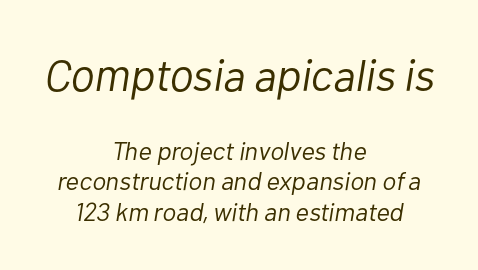
Default kerning and tracking; the words read as compact shapes. Think of a printed novel: that variable character pitch is what you see here. Visually, the top section dominates because its glyphs are scaled up. The rendering positions every line midway between the sides. Letters rest on an invisible, unmarked baseline.
